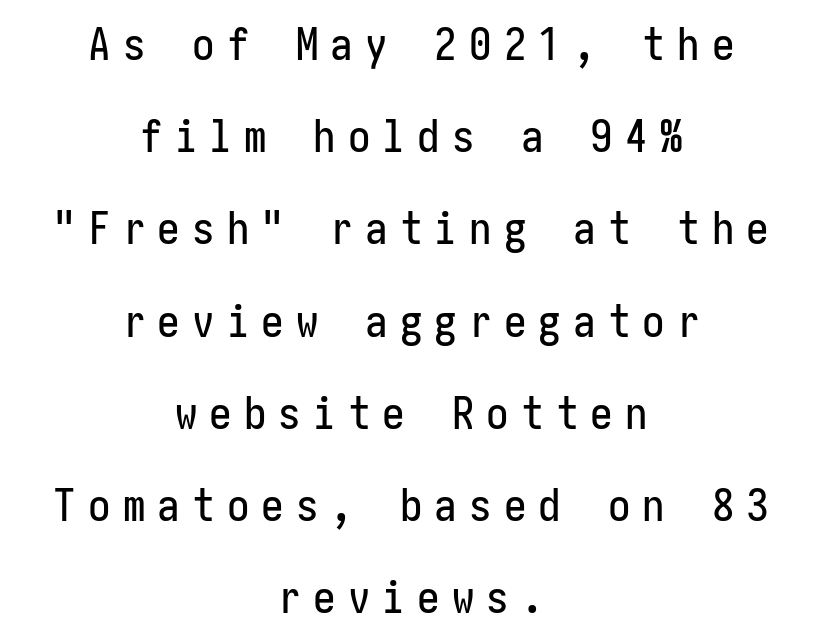
Each line is balanced around a shared central axis. Reading down the column, the eye jumps a long way to each next line. Observe the wide spacing: letters keep a clear distance from each other. Any mark beneath the type? The region is blank. This rendering employs a face without finishing strokes, i.e., a sans-serif. A roman cut, with each character standing at attention.
